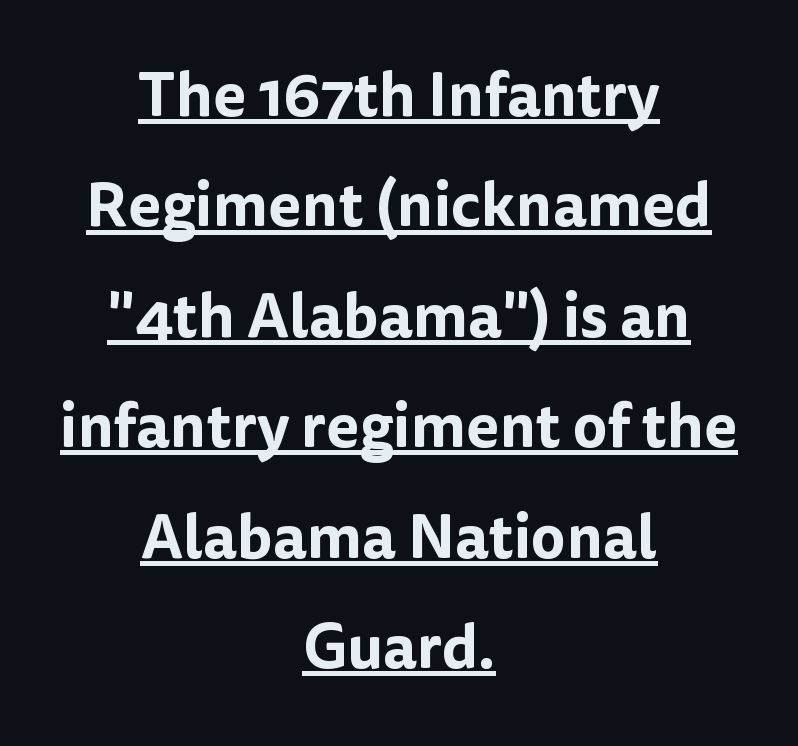
{"serif": "no", "italic": "no", "width": "normal", "stroke_contrast": "low", "x_height": "medium", "monospaced": "no", "underline": "yes", "align": "center", "line_spacing_ratio": 1.81, "letter_spacing": "normal", "letter_spacing_em": 0.0, "glyph_px": 61}
